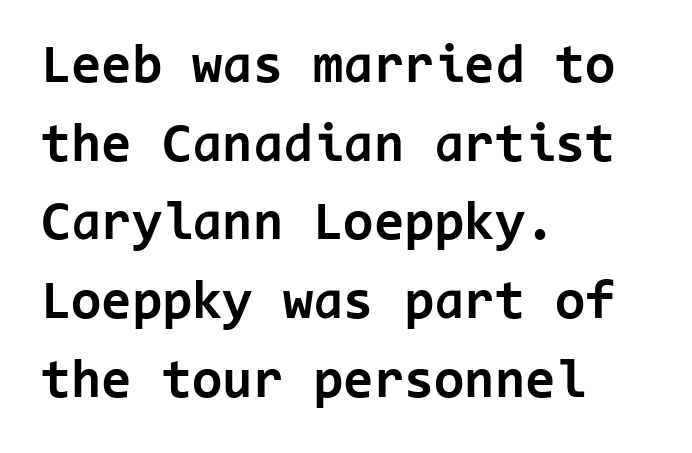
A typesetter would call this zero additional tracking. Baseline-to-baseline distance is the conventional proportion of letter height. The lines are quadded left. Unmarked baselines from the first word to the last. Look at the bottom of the vertical strokes: they stop flat, with no serifs. These words are printed bold, with thick strokes throughout.
